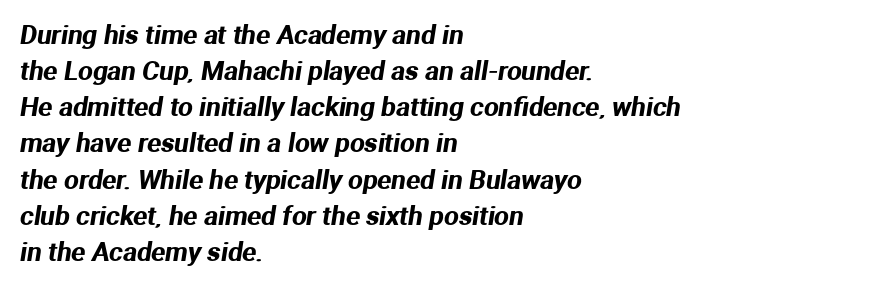
The image shows 26 px text type; set left-aligned, normal line spacing (1.39x), normal letter spacing, not underlined.
